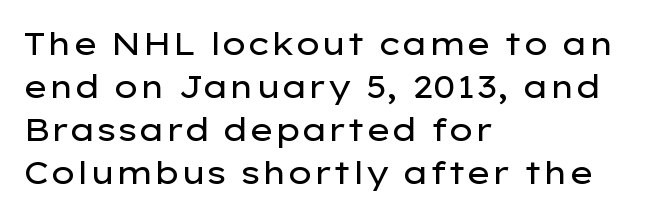
Stem width sits at or under what a default text font uses. The leading is moderate, giving the passage an even texture. Has an underline been added? It has not. Every character sits straight up, as roman type does. The lines in this sample share a left origin and differ only in where they stop. Type style note: lacks serifs.
